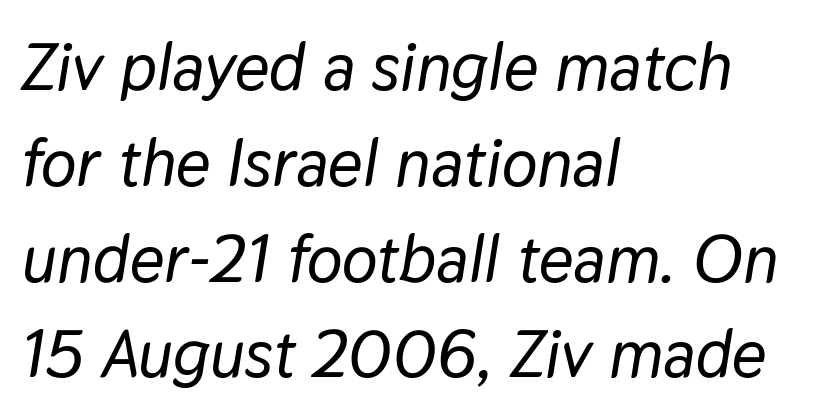
The image shows 67 px text type, italic (leaning right); set left-aligned, normal line spacing (1.43x), normal letter spacing, not underlined; low stroke contrast and a medium x-height.
